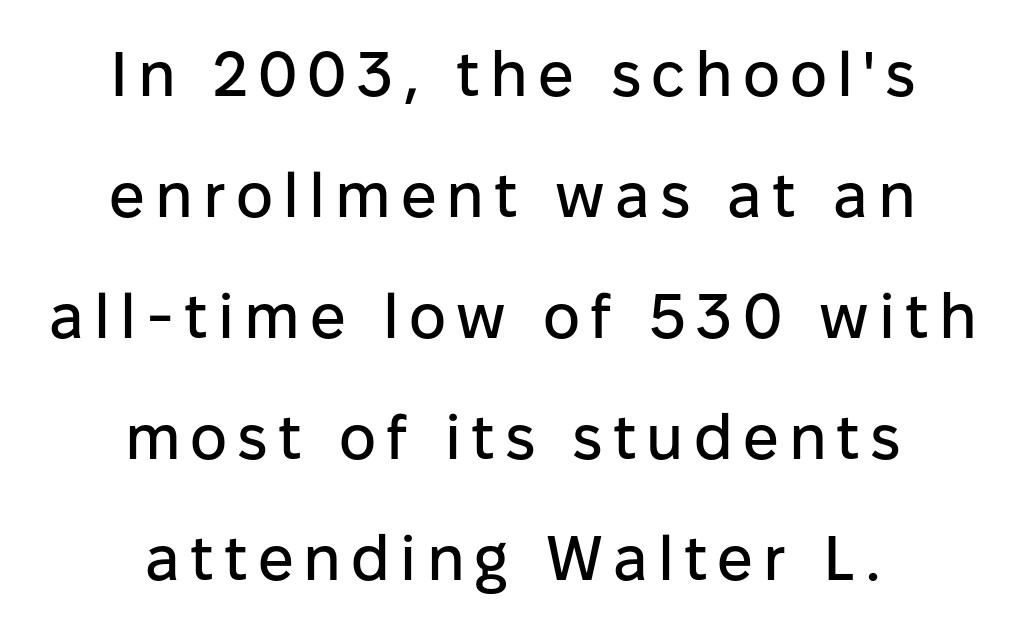
The image shows 63 px sans-serif type, upright; set centered, loose line spacing (1.92x), not underlined; low stroke contrast and a medium x-height.
